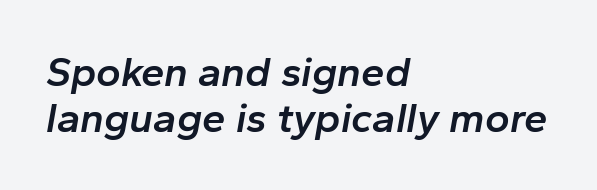
Spacing between characters is what you'd get straight out of the box. Clear beneath every line of the passage. Successive baselines arrive quickly, one right under another. Think of a printed novel: that variable character pitch is what you see here. Looking at the ascenders, they clearly lean. The rendering anchors every line to the left-hand side.
